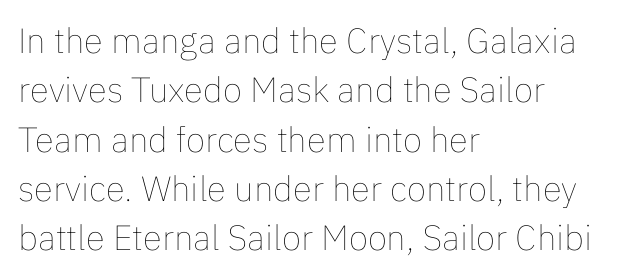
Q: Is the text bold? A: No.
Q: Is the text italic (slanted)? A: No, it is upright.
Q: Is the text underlined? A: No.
Q: How is the paragraph aligned? A: Left-aligned.
Q: Is the spacing between letters normal or unusually wide? A: Normal.
Q: Is the spacing between lines tight, normal or loose? A: Normal.
Q: Width (condensed, normal, or wide)? A: Normal.
Q: Stroke contrast? A: Low.
Q: x-height? A: Medium.
Q: Monospaced? A: No.
